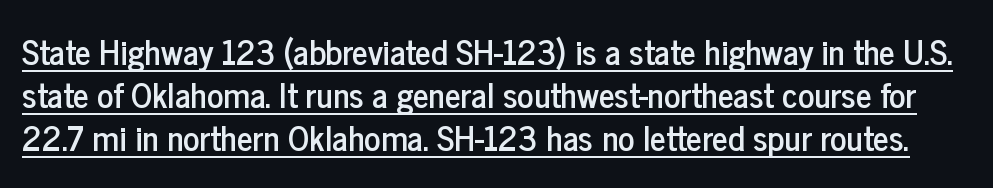
Character widths vary here, with narrow letters taking less room than wide ones. The rows are spaced the way most documents space them. The type sits square on the baseline with zero lean. Type style note: lacks serifs.
